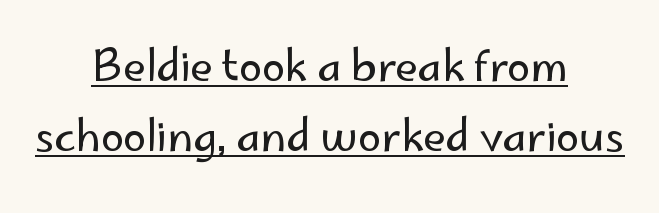
Q: Is the text bold? A: No.
Q: Is the text italic (slanted)? A: No, it is upright.
Q: Is the typeface a serif or a sans-serif typeface? A: Sans-serif.
Q: Is the text underlined? A: Yes.
Q: How is the paragraph aligned? A: Centered.
Q: Is the spacing between letters normal or unusually wide? A: Normal.
Q: Is the spacing between lines tight, normal or loose? A: Normal.
Q: Width (condensed, normal, or wide)? A: Normal.
Q: Stroke contrast? A: Low.
Q: x-height? A: Small.
Q: Monospaced? A: No.
